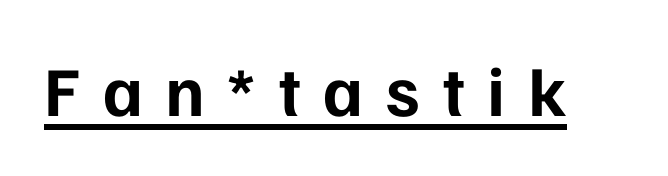
How are the letters spaced? Widely, with obvious added tracking. Notice how a bar underscores the lettering throughout. Every letter is thick-stroked: bold, no question. The letters stand straight up with perfectly vertical stems. Character widths vary here, with narrow letters taking less room than wide ones.
